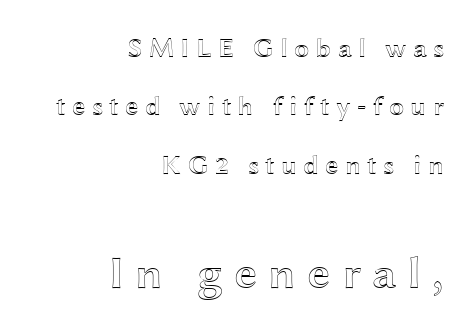
The image shows 47 px wide type, upright; set right-aligned, loose line spacing (2.16x), unusually wide letter spacing (+0.23 em), not underlined; the second (bottom) block is 1.74x larger; a medium x-height.
